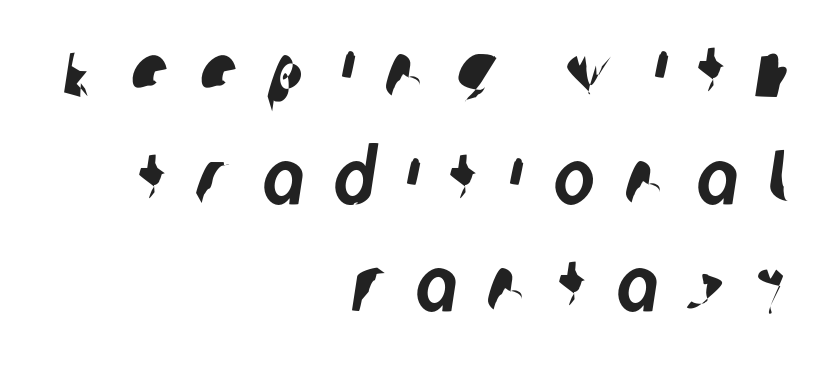
Q: Is the typeface a serif or a sans-serif typeface? A: Sans-serif.
Q: Is the text underlined? A: No.
Q: How is the paragraph aligned? A: Right-aligned.
Q: Is the spacing between letters normal or unusually wide? A: Unusually wide.
Q: Is the spacing between lines tight, normal or loose? A: Normal.
Q: Width (condensed, normal, or wide)? A: Condensed.
Q: Stroke contrast? A: Low.
Q: x-height? A: Large.
Q: Monospaced? A: No.
